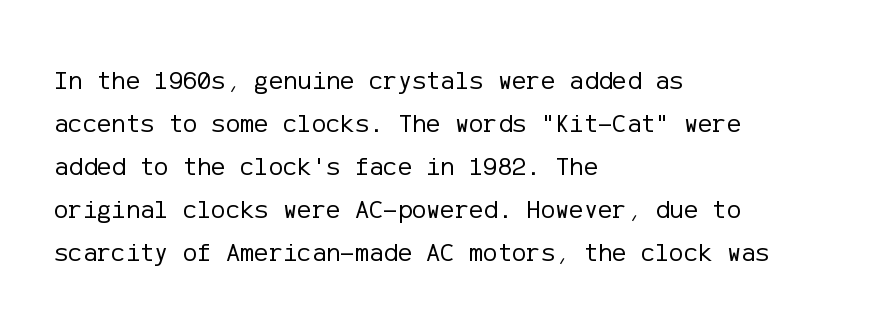
Line beginnings align vertically; line endings do not. Quick note: not italic, upright. No chunkiness to these letters — they're not bold. Default kerning and tracking; the words read as compact shapes.
